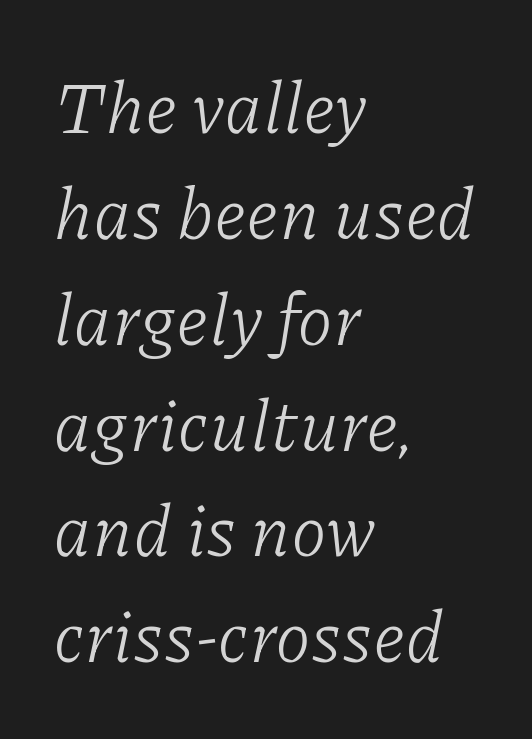
Q: Is the text bold? A: No.
Q: Is the text italic (slanted)? A: Yes, it leans right by about 11 degrees.
Q: Is the typeface a serif or a sans-serif typeface? A: Serif.
Q: Is the text underlined? A: No.
Q: How is the paragraph aligned? A: Left-aligned.
Q: Is the spacing between letters normal or unusually wide? A: Normal.
Q: Is the spacing between lines tight, normal or loose? A: Normal.
Q: Width (condensed, normal, or wide)? A: Normal.
Q: Stroke contrast? A: Low.
Q: x-height? A: Medium.
Q: Monospaced? A: No.
